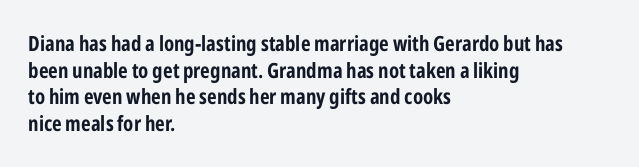
{"italic": "no", "bold": "yes", "underline": "no", "align": "left", "line_spacing": "normal", "line_spacing_ratio": 1.27, "letter_spacing": "normal", "letter_spacing_em": 0.0, "glyph_px": 21}
